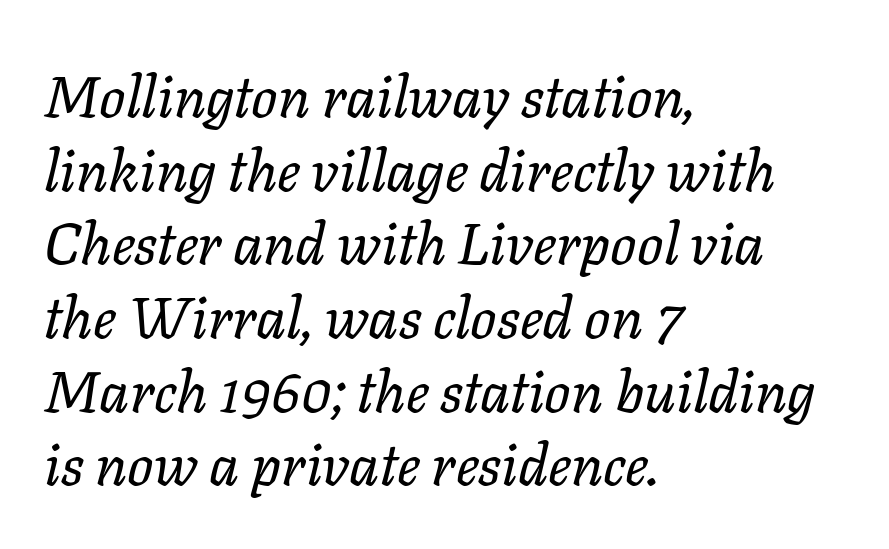
The image shows 58 px regular-weight type, italic (leaning right); set left-aligned, normal line spacing (1.27x), normal letter spacing, not underlined; low stroke contrast and a medium x-height.
